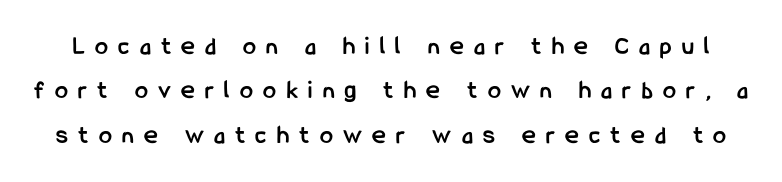
This is the regular roman posture of the typeface. Tracking here is generous; glyphs stand well apart from one another. Heavy, bold letterforms. The gap between lines stays unmarked.
